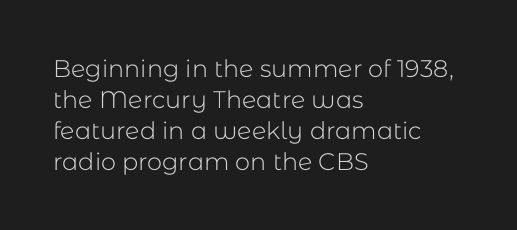
{"italic": "no", "bold": "no", "underline": "no", "align": "left", "line_spacing": "normal", "line_spacing_ratio": 1.29, "letter_spacing": "normal", "letter_spacing_em": 0.0, "glyph_px": 24}
